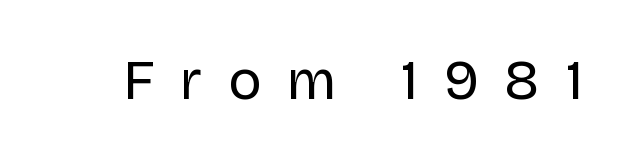
The image shows 56 px regular-weight sans-serif type, upright; set unusually wide letter spacing (+0.48 em), not underlined; low stroke contrast and a large x-height.
